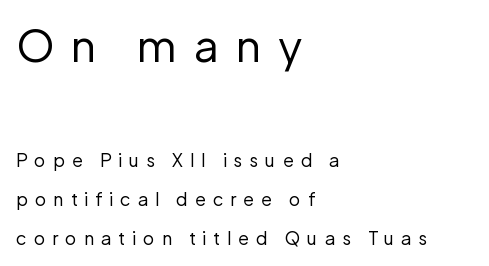
{"serif": "no", "italic": "no", "bold": "no", "weight": "regular", "width": "normal", "stroke_contrast": "low", "x_height": "medium", "monospaced": "no", "underline": "no", "align": "left", "line_spacing": "loose", "line_spacing_ratio": 2.19, "letter_spacing": "wide", "letter_spacing_em": 0.38, "larger_block": "first", "size_ratio": 2.44, "glyph_px": 44}
